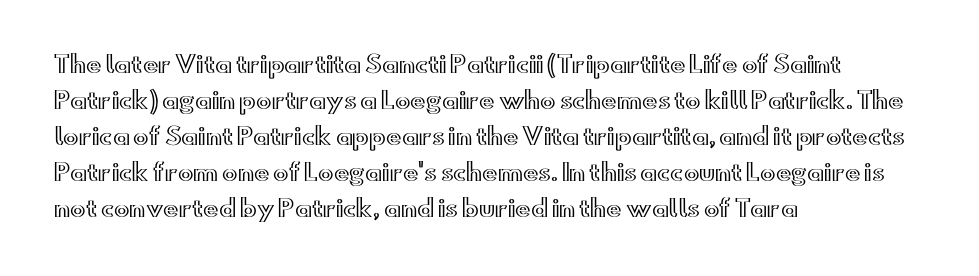
The image shows 23 px text type, upright; set left-aligned, normal line spacing (1.56x), normal letter spacing, not underlined.
